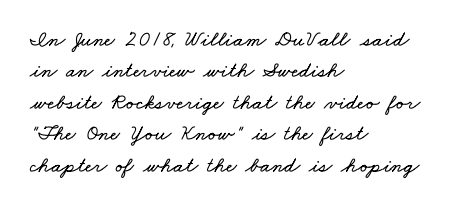
Regular leading. Nobody drew a line under any word here. How are the letters spaced? Ordinarily, with no added tracking. Alignment: flush left.
